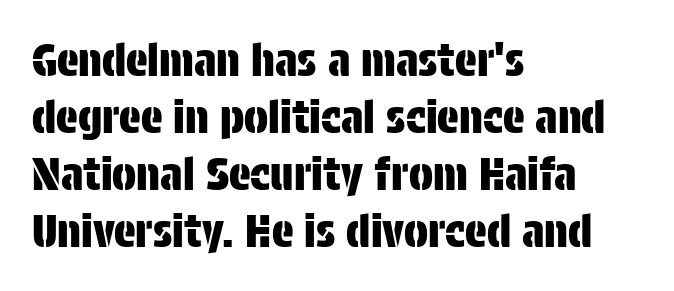
The image shows 45 px condensed sans-serif type, upright; set left-aligned, normal line spacing (1.27x), normal letter spacing, not underlined; low stroke contrast and a large x-height.
